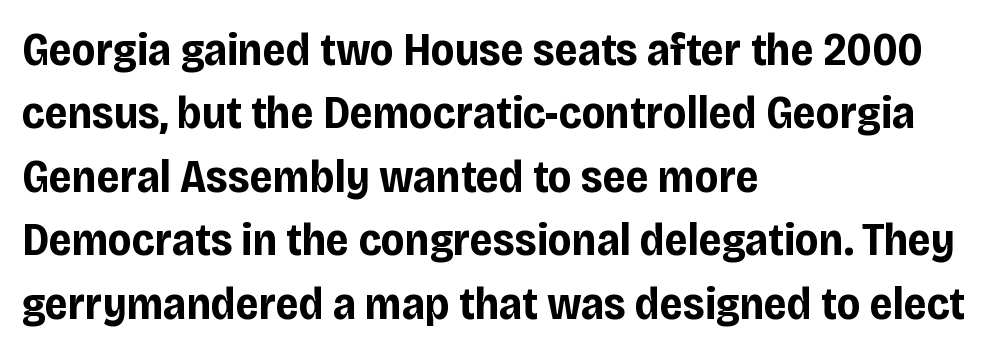
The image shows 46 px bold, condensed sans-serif type, upright; set left-aligned, normal line spacing (1.38x), normal letter spacing, not underlined; low stroke contrast and a large x-height.
